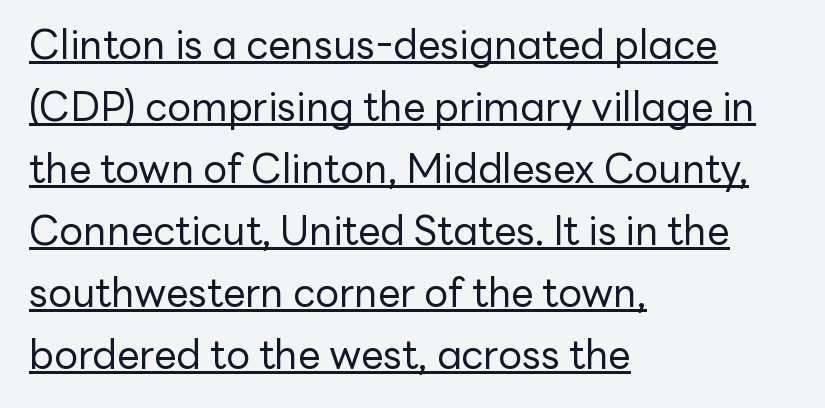
{"serif": "no", "italic": "no", "bold": "no", "weight": "regular", "width": "normal", "stroke_contrast": "low", "x_height": "medium", "monospaced": "no", "underline": "yes", "align": "left", "line_spacing": "normal", "line_spacing_ratio": 1.55, "letter_spacing": "normal", "letter_spacing_em": 0.0, "glyph_px": 40}
